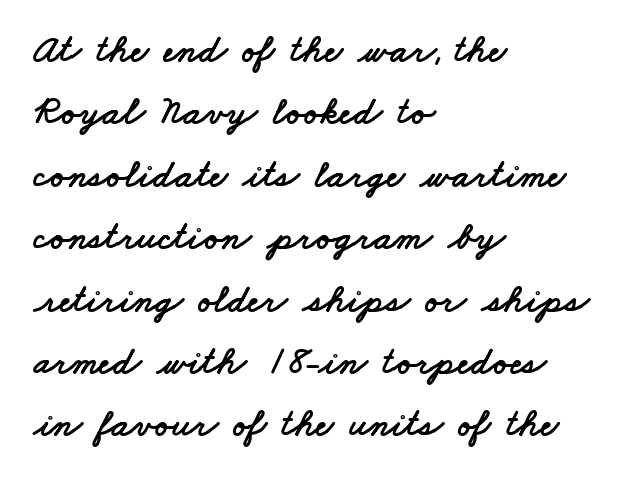
If you measured baseline to baseline, you'd find a middling distance. These lines are rendered in a variable-pitch font. Look at the tracking — it's just the regular setting, nothing added. Unlike a traditional serif, this face leaves its strokes unadorned. The lines in this sample share a left origin and differ only in where they stop.
